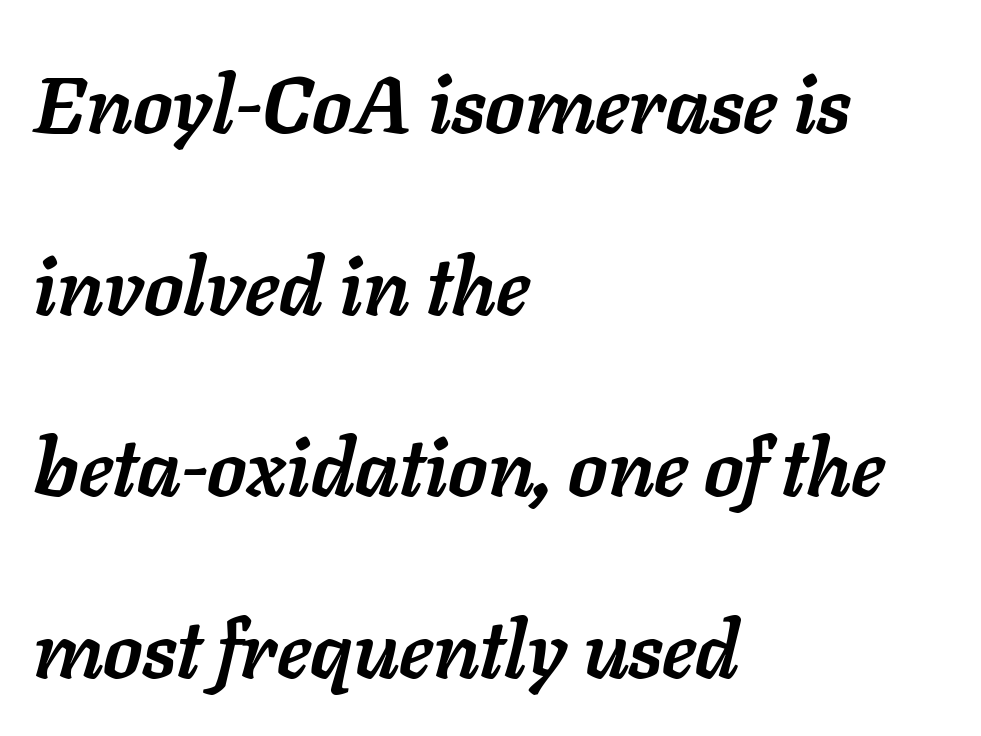
These lines stack with their left ends in a neat column. Underline: absent. On the weight axis this lands at bold, roughly 700. These lines stand farther apart than default settings would place them. Here the designer chose a conventional face with non-uniform glyph widths.
